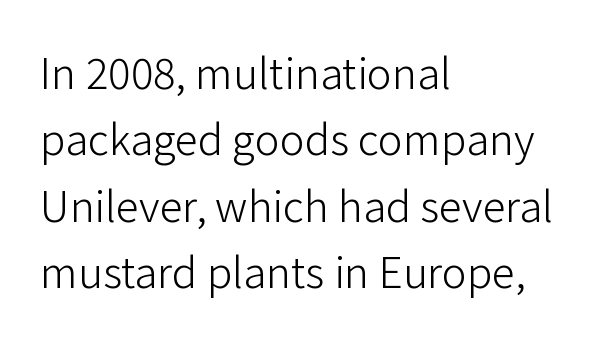
One glance says typical: line gaps are just what's usual. Typographically, this falls in the sans-serif category. No extra tracking has been applied to these lines. Underline: absent. Looks like regular typesetting: each glyph gets only the width it needs.
